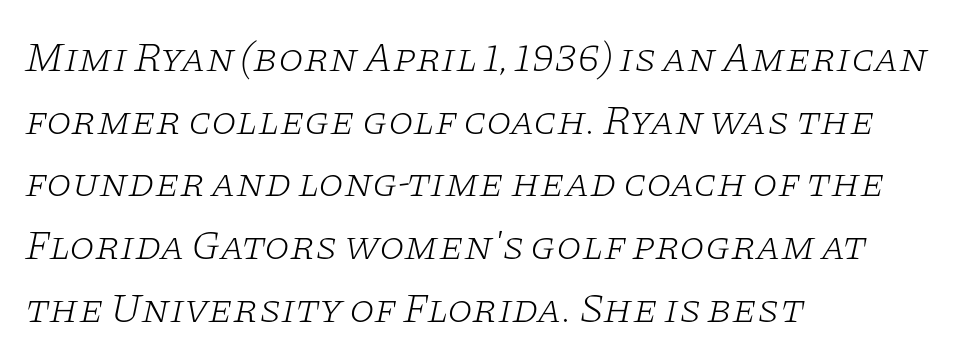
{"serif": "yes", "italic": "yes", "lean": "right", "slant_degrees": 11, "bold": "no", "weight": "light", "width": "wide", "stroke_contrast": "low", "x_height": "large", "monospaced": "no", "underline": "no", "align": "left", "line_spacing": "normal", "line_spacing_ratio": 1.53, "letter_spacing": "normal", "letter_spacing_em": 0.0, "glyph_px": 41}
